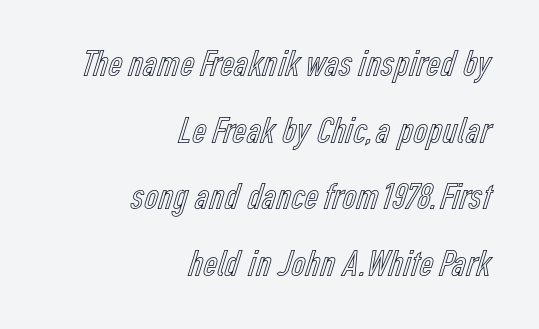
Q: Is the text italic (slanted)? A: Yes.
Q: Is the text underlined? A: No.
Q: How is the paragraph aligned? A: Right-aligned.
Q: Is the spacing between letters normal or unusually wide? A: Normal.
Q: Width (condensed, normal, or wide)? A: Condensed.
Q: x-height? A: Medium.
Q: Monospaced? A: No.
